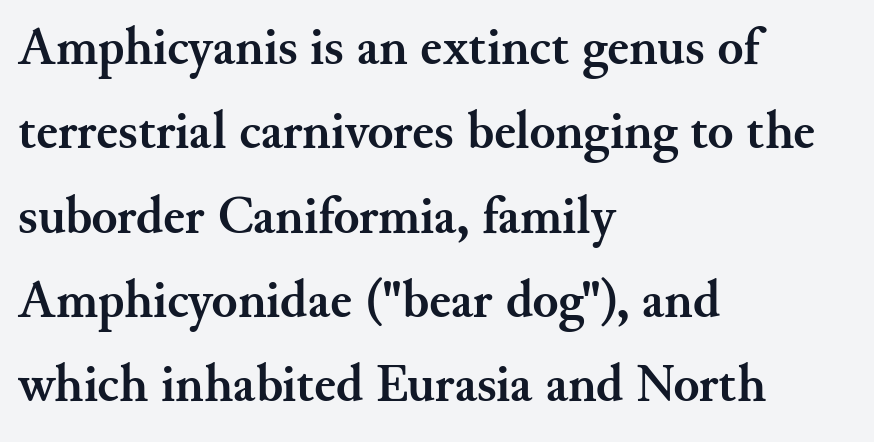
{"serif": "yes", "italic": "no", "bold": "yes", "weight": "semibold", "width": "normal", "stroke_contrast": "medium", "x_height": "small", "monospaced": "no", "underline": "no", "align": "left", "line_spacing": "normal", "line_spacing_ratio": 1.59, "letter_spacing": "normal", "letter_spacing_em": 0.0, "glyph_px": 53}
